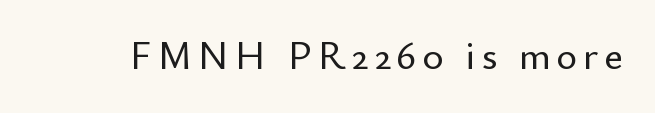
Q: Is the text italic (slanted)? A: No, it is upright.
Q: Is the typeface a serif or a sans-serif typeface? A: Sans-serif.
Q: Is the text underlined? A: No.
Q: Width (condensed, normal, or wide)? A: Normal.
Q: Stroke contrast? A: Low.
Q: x-height? A: Small.
Q: Monospaced? A: No.
